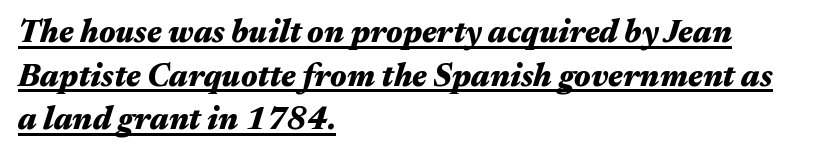
Here the glyphs are tracked normally, forming tight word shapes. If you drew a ruler down the left edge, every line would touch it. Emphasis-style slanted type is in use. Honestly, the row spacing looks completely unremarkable.
